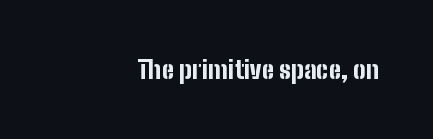
Q: Is the text bold? A: Yes.
Q: Is the text italic (slanted)? A: No, it is upright.
Q: Is the text underlined? A: No.
Q: How is the paragraph aligned? A: Right-aligned.
Q: Is the spacing between letters normal or unusually wide? A: Normal.
